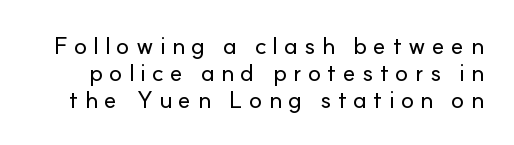
Q: Is the text italic (slanted)? A: No, it is upright.
Q: Is the text underlined? A: No.
Q: Is the spacing between letters normal or unusually wide? A: Unusually wide.
Q: Is the spacing between lines tight, normal or loose? A: Tight.
